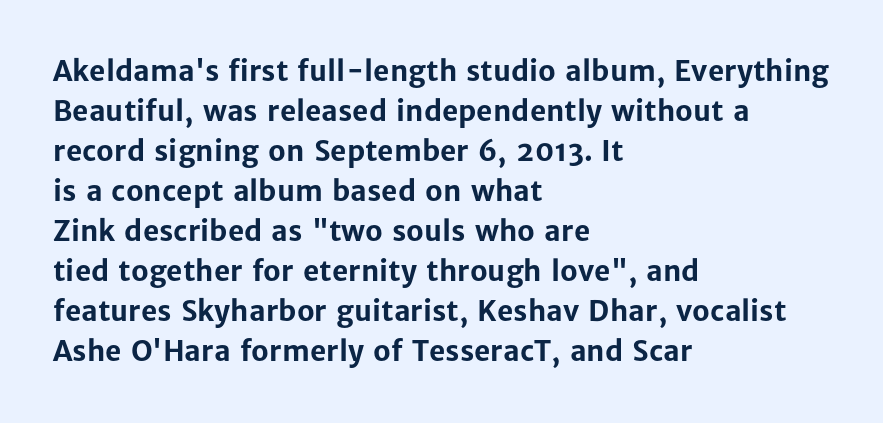
The space beneath each line is pristine and unruled. Layout note: lines flush left. How would I describe the line gaps? Plain and ordinary. The letters advance in unequal steps, a hallmark of proportional type. Is the type bold? Yes — the strokes are clearly thick and heavy.
